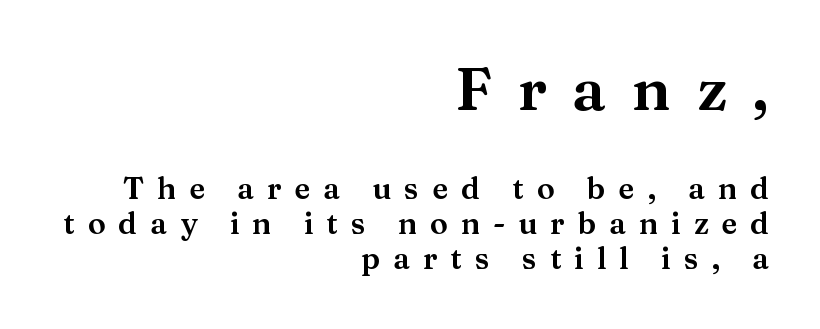
Q: Is the text italic (slanted)? A: No, it is upright.
Q: Is the typeface a serif or a sans-serif typeface? A: Serif.
Q: Is the text underlined? A: No.
Q: How is the paragraph aligned? A: Right-aligned.
Q: Is the spacing between letters normal or unusually wide? A: Unusually wide.
Q: Which block of text is set in a larger size, the first (top) or the second (bottom)? A: The first (top) one.
Q: Width (condensed, normal, or wide)? A: Wide.
Q: Stroke contrast? A: Medium.
Q: x-height? A: Medium.
Q: Monospaced? A: No.
